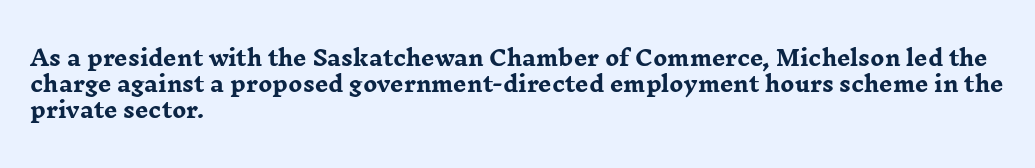
Does the weight exceed regular? Yes, all the way to bold. A typesetter would mark this as roman, not italic. The glyphs are unaccompanied by any horizontal stroke below them. Interline gaps are of average width in this sample. The horizontal fit of the characters is conventional and even.
